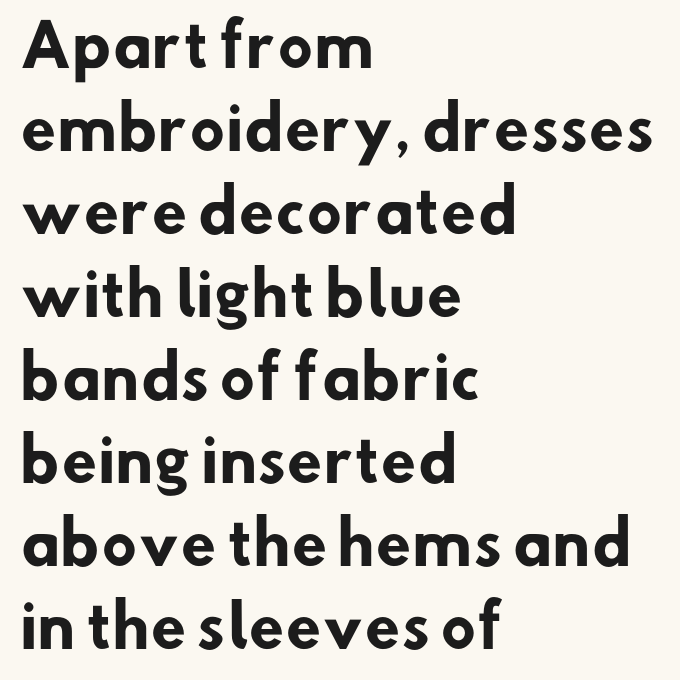
{"serif": "no", "bold": "yes", "weight": "heavy", "width": "normal", "stroke_contrast": "low", "x_height": "small", "monospaced": "no", "underline": "no", "align": "left", "line_spacing": "normal", "line_spacing_ratio": 1.43, "letter_spacing": "normal", "letter_spacing_em": 0.0, "glyph_px": 58}
